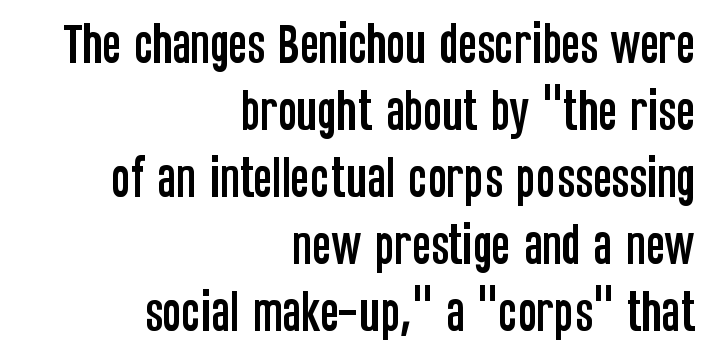
Q: Is the text italic (slanted)? A: No, it is upright.
Q: Is the typeface a serif or a sans-serif typeface? A: Sans-serif.
Q: Is the text underlined? A: No.
Q: How is the paragraph aligned? A: Right-aligned.
Q: Is the spacing between letters normal or unusually wide? A: Normal.
Q: Is the spacing between lines tight, normal or loose? A: Normal.
Q: Width (condensed, normal, or wide)? A: Condensed.
Q: Stroke contrast? A: Low.
Q: x-height? A: Large.
Q: Monospaced? A: No.
